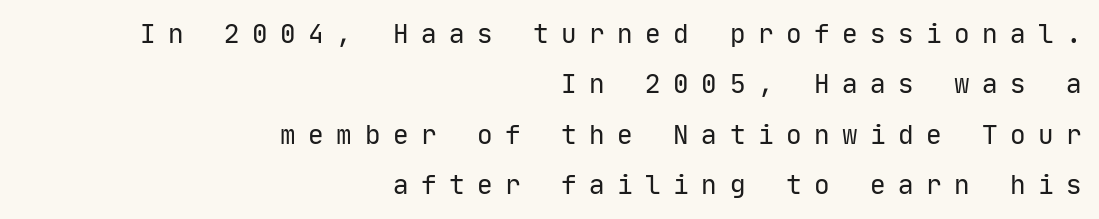
The image shows 26 px text type, upright; set right-aligned, loose line spacing (1.94x), unusually wide letter spacing (+0.48 em), not underlined.
